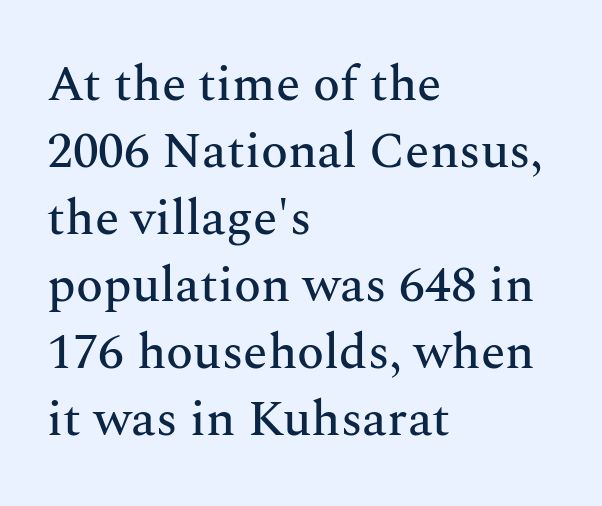
{"serif": "yes", "italic": "no", "width": "normal", "stroke_contrast": "medium", "x_height": "medium", "monospaced": "no", "underline": "no", "align": "left", "line_spacing": "normal", "line_spacing_ratio": 1.34, "letter_spacing": "normal", "letter_spacing_em": 0.0, "glyph_px": 50}
